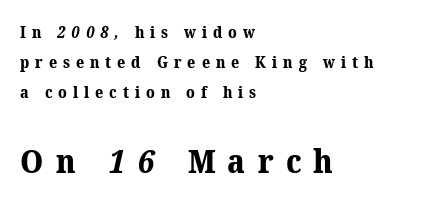
The image shows 33 px bold serif type; set left-aligned, line spacing 1.88x, unusually wide letter spacing (+0.37 em), not underlined; the second (bottom) block is 2.06x larger; medium stroke contrast and a medium x-height.
